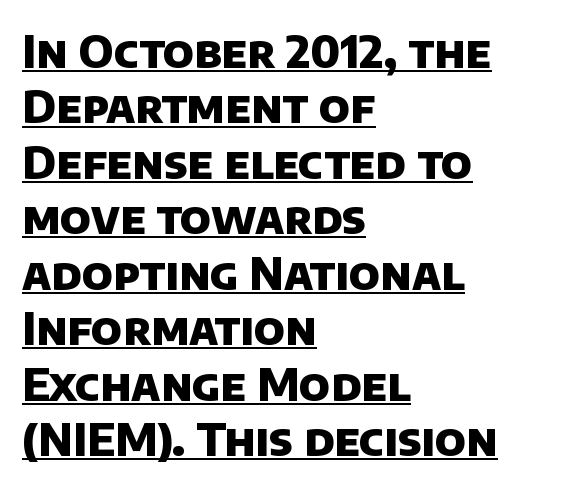
{"serif": "no", "bold": "yes", "weight": "heavy", "width": "normal", "stroke_contrast": "low", "x_height": "large", "monospaced": "no", "underline": "yes", "align": "left", "line_spacing": "normal", "line_spacing_ratio": 1.26, "letter_spacing": "normal", "letter_spacing_em": 0.0, "glyph_px": 44}
